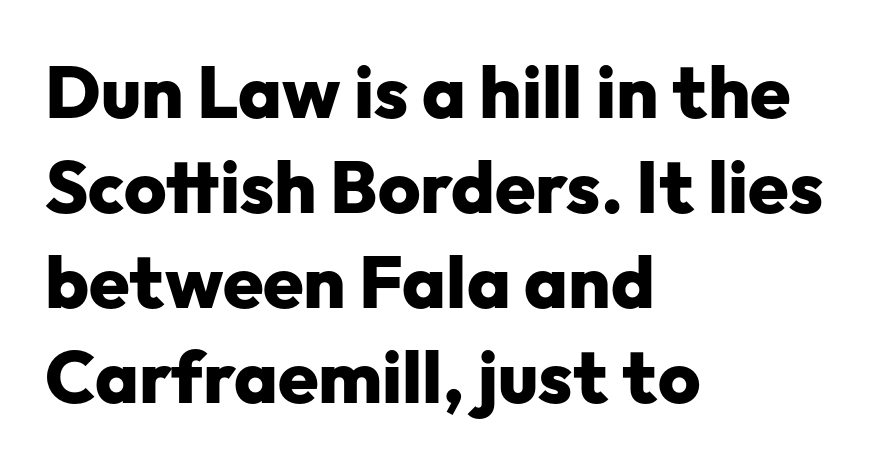
A bare baseline throughout the passage. Unlike a traditional serif, this face leaves its strokes unadorned. How are the letters spaced? Ordinarily, with no added tracking. Does the copy run flush right? No — it runs flush left.
